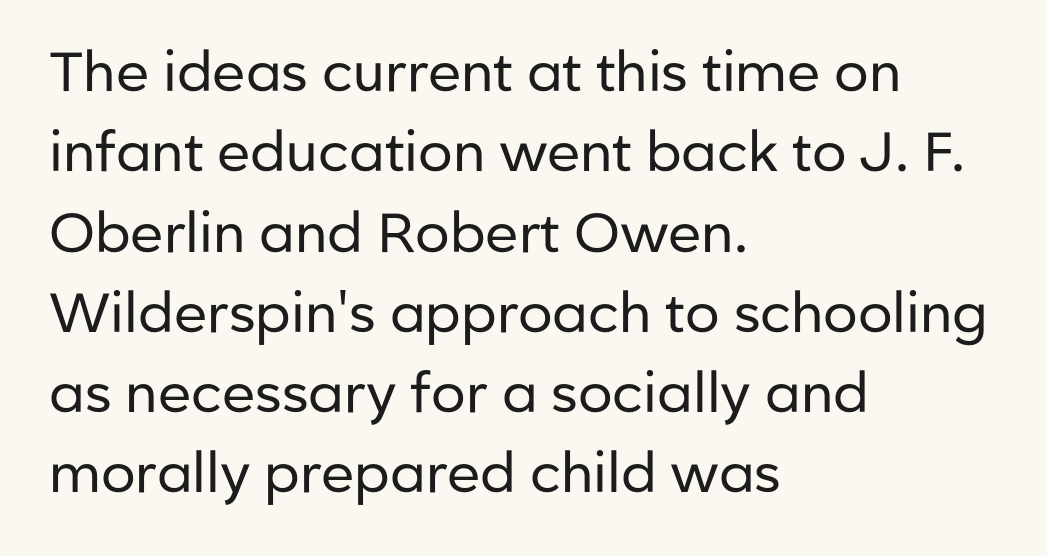
The image shows 55 px regular-weight sans-serif type, upright; set left-aligned, normal line spacing (1.46x), normal letter spacing, not underlined; low stroke contrast and a medium x-height.
